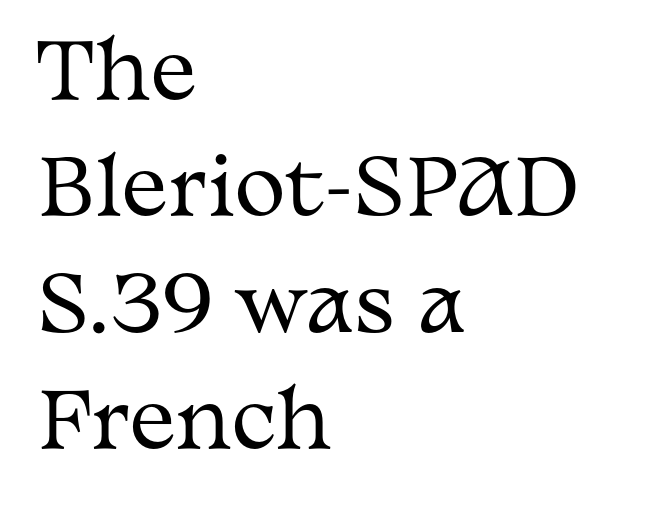
This sample keeps an unexceptional amount of space between lines. Check where the strokes stop: tiny serifs finish them off. The passage shown is typed in a proportional face where columns would drift. The typesetter chose a ragged-right arrangement here. Weight: regular or lighter.
